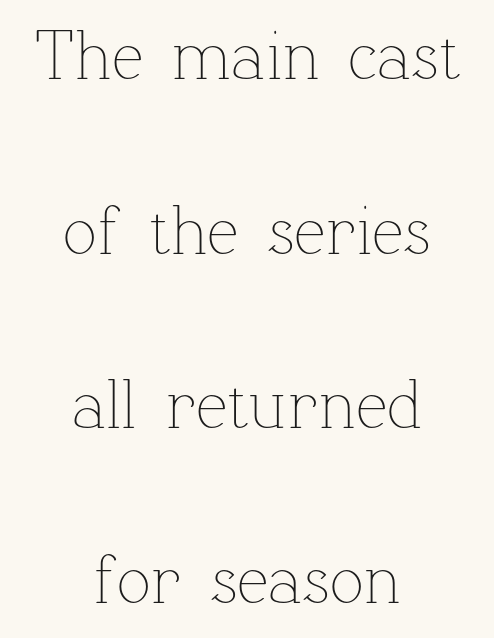
Looks like regular typesetting: each glyph gets only the width it needs. The typography opts for an upright posture over an oblique one. A quiet, ordinary-to-light weight characterises the typeface. No extra tracking has been applied to these lines. The passage shown is not underscored anywhere. Teacher's note: observe the equal gaps on both sides — that is centered alignment.
